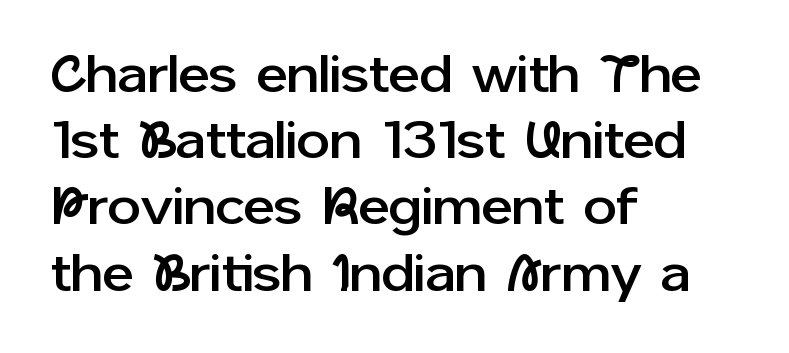
{"serif": "no", "italic": "no", "width": "normal", "stroke_contrast": "low", "x_height": "medium", "monospaced": "no", "underline": "no", "align": "left", "line_spacing": "normal", "line_spacing_ratio": 1.25, "letter_spacing": "normal", "letter_spacing_em": 0.0, "glyph_px": 53}
